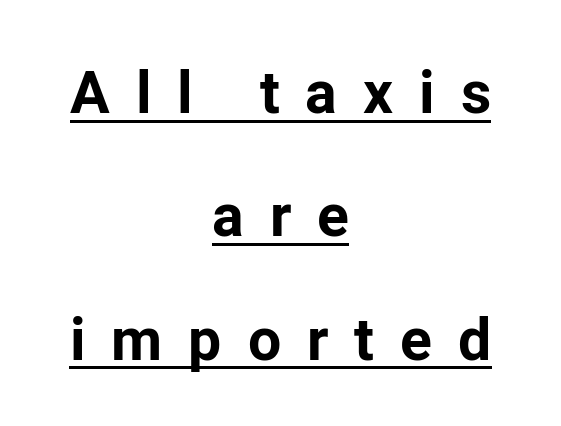
The image shows 59 px bold sans-serif type, upright; set centered, loose line spacing (2.09x), unusually wide letter spacing (+0.44 em), underlined; low stroke contrast and a medium x-height.
